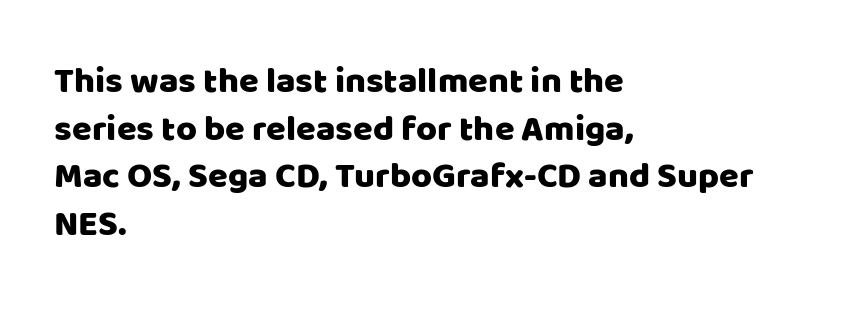
Q: Is the text italic (slanted)? A: No, it is upright.
Q: Is the typeface a serif or a sans-serif typeface? A: Sans-serif.
Q: Is the text underlined? A: No.
Q: How is the paragraph aligned? A: Left-aligned.
Q: Is the spacing between letters normal or unusually wide? A: Normal.
Q: Is the spacing between lines tight, normal or loose? A: Normal.
Q: Width (condensed, normal, or wide)? A: Normal.
Q: Stroke contrast? A: Low.
Q: x-height? A: Large.
Q: Monospaced? A: No.
